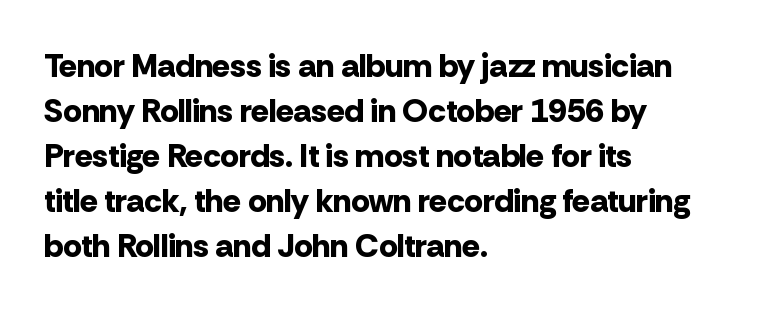
Q: Is the text bold? A: Yes.
Q: Is the text italic (slanted)? A: No, it is upright.
Q: Is the typeface a serif or a sans-serif typeface? A: Sans-serif.
Q: Is the text underlined? A: No.
Q: How is the paragraph aligned? A: Left-aligned.
Q: Is the spacing between letters normal or unusually wide? A: Normal.
Q: Is the spacing between lines tight, normal or loose? A: Normal.
Q: Width (condensed, normal, or wide)? A: Normal.
Q: Stroke contrast? A: Low.
Q: x-height? A: Medium.
Q: Monospaced? A: No.
